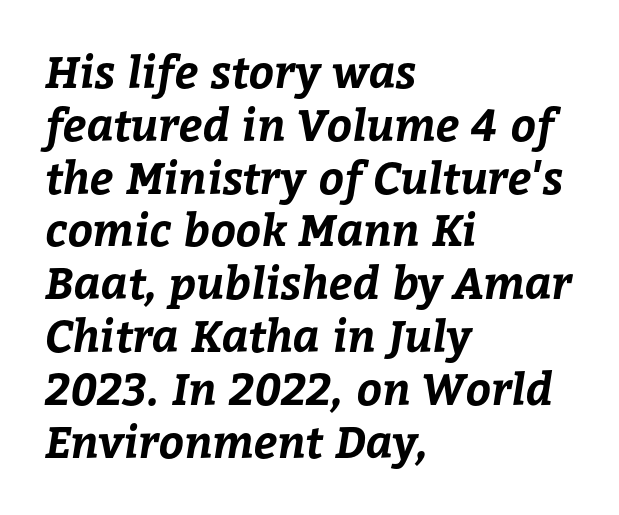
{"bold": "yes", "weight": "bold", "width": "normal", "stroke_contrast": "low", "x_height": "medium", "monospaced": "no", "underline": "no", "align": "left", "line_spacing_ratio": 1.2, "letter_spacing": "normal", "letter_spacing_em": 0.0, "glyph_px": 44}
